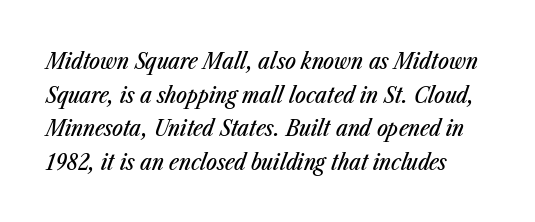
The image shows 23 px text type, italic (leaning right); set normal line spacing (1.46x), normal letter spacing, not underlined.
